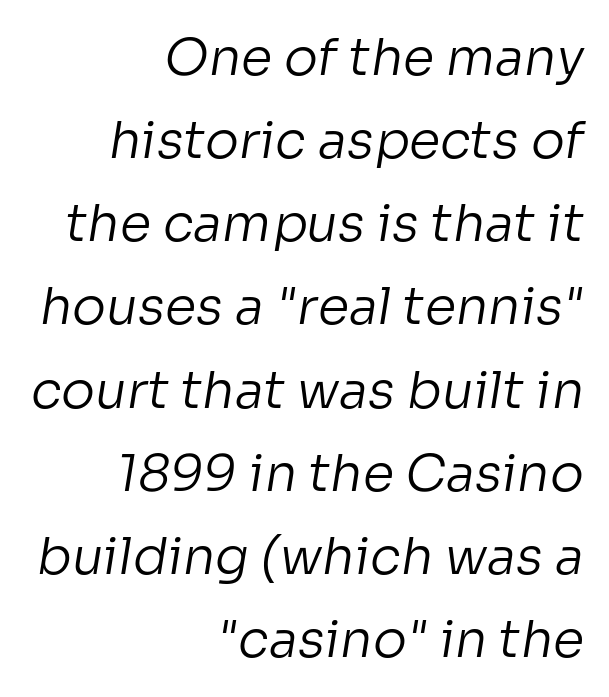
Q: Is the text bold? A: No.
Q: Is the typeface a serif or a sans-serif typeface? A: Sans-serif.
Q: Is the text underlined? A: No.
Q: How is the paragraph aligned? A: Right-aligned.
Q: Is the spacing between letters normal or unusually wide? A: Normal.
Q: Is the spacing between lines tight, normal or loose? A: Normal.
Q: Width (condensed, normal, or wide)? A: Normal.
Q: Stroke contrast? A: Low.
Q: x-height? A: Medium.
Q: Monospaced? A: No.
